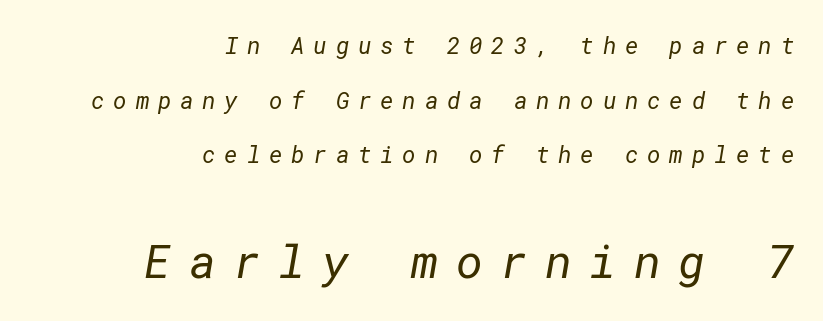
The image shows 46 px regular-weight sans-serif type; set right-aligned, loose line spacing (2.37x), unusually wide letter spacing (+0.38 em), not underlined; the second (bottom) block is 2.0x larger; low stroke contrast and a medium x-height.
